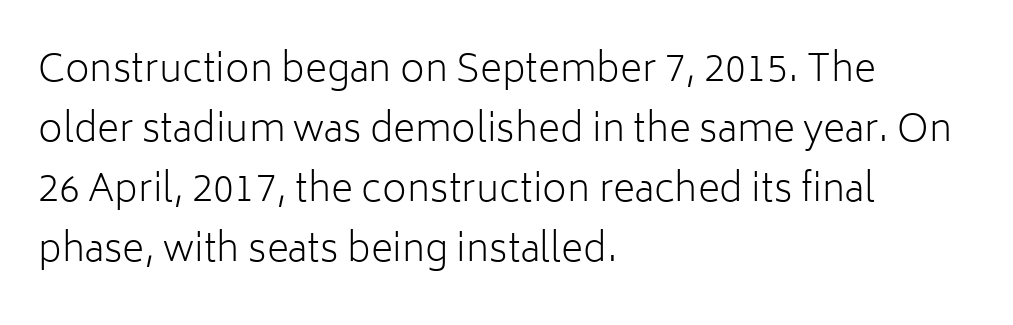
{"serif": "no", "italic": "no", "bold": "no", "weight": "light", "width": "normal", "stroke_contrast": "low", "x_height": "medium", "monospaced": "no", "underline": "no", "align": "left", "line_spacing": "normal", "line_spacing_ratio": 1.58, "letter_spacing": "normal", "letter_spacing_em": 0.0, "glyph_px": 38}
